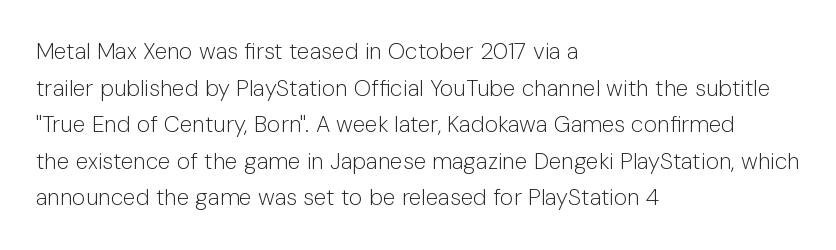
The image shows 23 px text type, upright; set left-aligned, normal line spacing (1.59x), normal letter spacing, not underlined.
